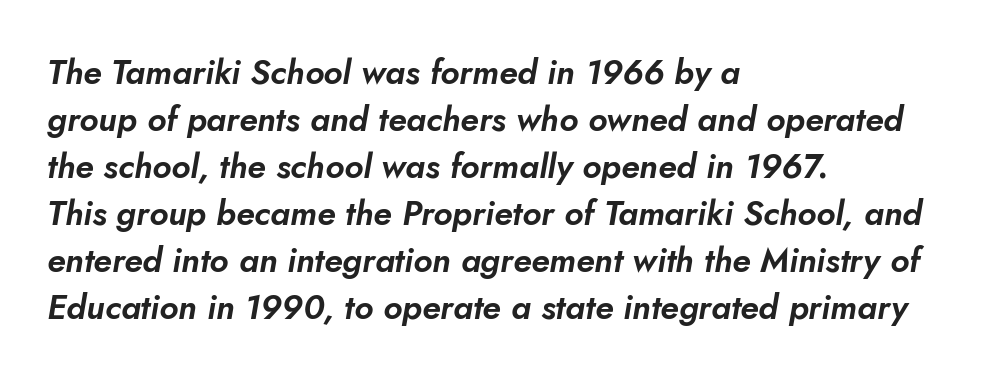
{"italic": "yes", "lean": "right", "slant_degrees": 10, "width": "normal", "stroke_contrast": "low", "x_height": "small", "monospaced": "no", "underline": "no", "align": "left", "line_spacing": "normal", "line_spacing_ratio": 1.38, "letter_spacing": "normal", "letter_spacing_em": 0.0, "glyph_px": 34}
